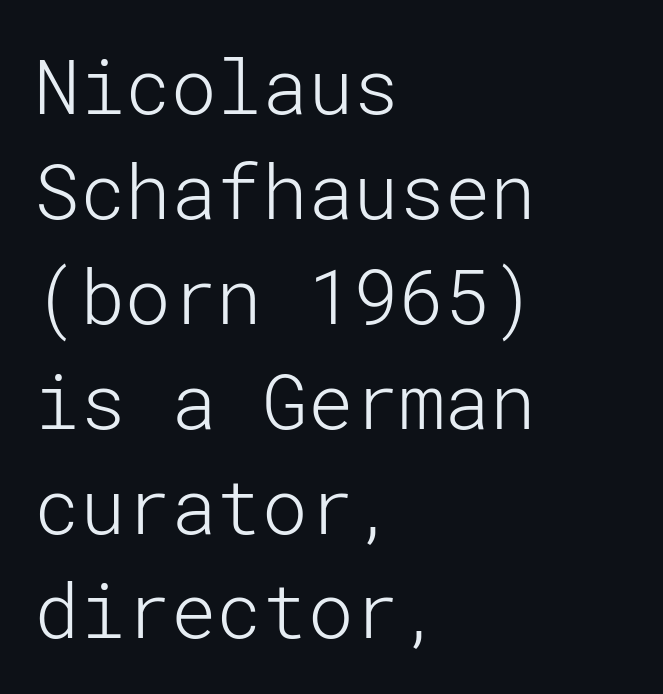
The typeface chosen for these lines omits serifs. This sample keeps an unexceptional amount of space between lines. Nobody touched the tracking dial on this one. Any mark beneath the type? The region is blank. The lettering holds an erect, upright posture throughout. The typeface has the unassuming heft of standard copy or less.
